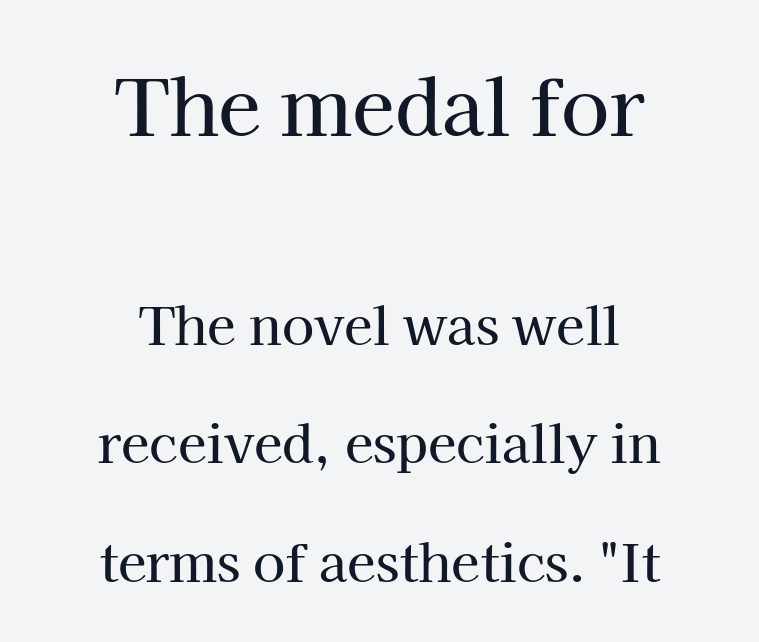
{"serif": "yes", "italic": "no", "width": "normal", "stroke_contrast": "high", "x_height": "medium", "monospaced": "no", "underline": "no", "align": "center", "line_spacing": "loose", "line_spacing_ratio": 2.27, "letter_spacing": "normal", "letter_spacing_em": 0.0, "larger_block": "first", "size_ratio": 1.5, "glyph_px": 78}
